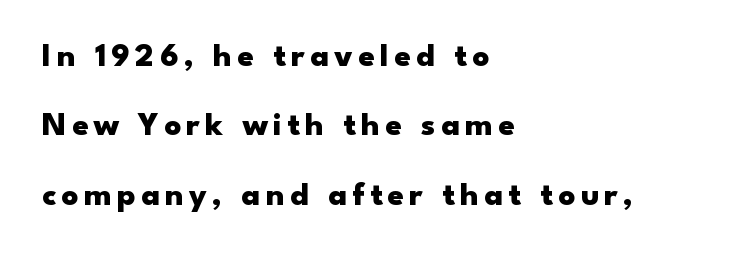
The image shows 33 px heavy, wide sans-serif type, upright; set left-aligned, loose line spacing (2.1x), not underlined; low stroke contrast and a small x-height.
